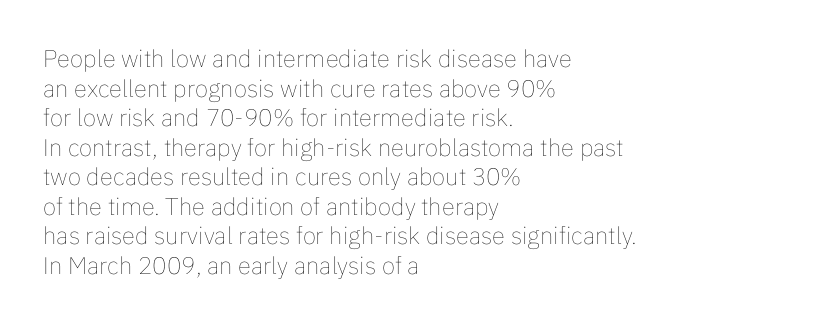
{"italic": "no", "bold": "no", "underline": "no", "align": "left", "line_spacing_ratio": 1.23, "letter_spacing": "normal", "letter_spacing_em": 0.0, "glyph_px": 24}
